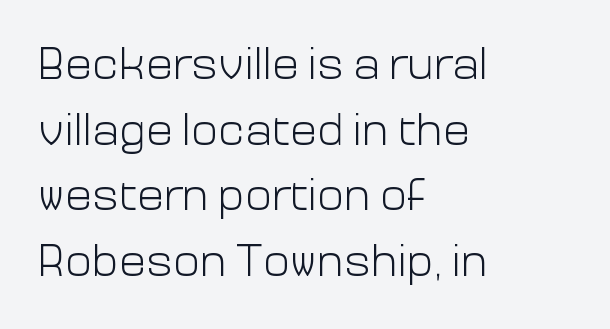
Compared with typical paragraphs, the rows here are spaced about the same. This sample has the flowing, uneven cadence of proportional lettering. The typeface has the unassuming heft of standard copy or less. Serif or sans? Sans — the stroke terminals are bare. Any mark beneath the type? The region is blank. Layout note: lines flush left.
